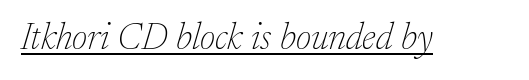
Q: Is the text bold? A: No.
Q: Is the text italic (slanted)? A: Yes, it leans right by about 17 degrees.
Q: Is the typeface a serif or a sans-serif typeface? A: Serif.
Q: Is the text underlined? A: Yes.
Q: Is the spacing between letters normal or unusually wide? A: Normal.
Q: Width (condensed, normal, or wide)? A: Normal.
Q: Stroke contrast? A: Low.
Q: x-height? A: Medium.
Q: Monospaced? A: No.
